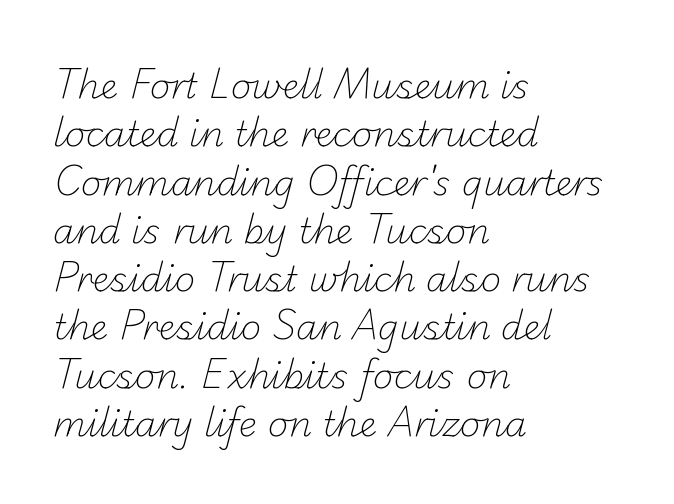
{"serif": "no", "bold": "no", "weight": "light", "width": "normal", "stroke_contrast": "low", "x_height": "small", "monospaced": "no", "underline": "no", "align": "left", "line_spacing": "normal", "line_spacing_ratio": 1.38, "letter_spacing": "normal", "letter_spacing_em": 0.0, "glyph_px": 35}
